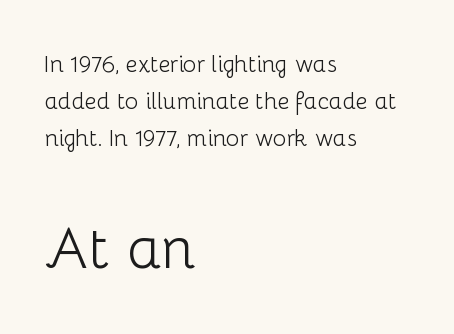
Anything drawn beneath the words? Only blank space. Weight: regular or lighter. Is this a fixed-width face? No — the glyphs have proportional, varying widths. Every character sits straight up, as roman type does. Observe the absence of serifs on each vertical stroke in this sample.
